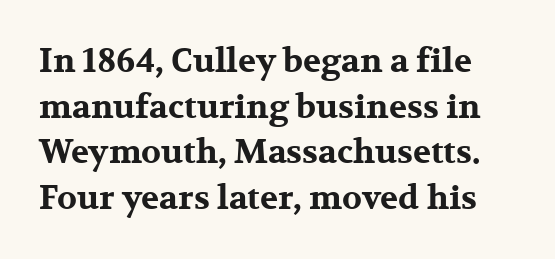
Q: Is the text bold? A: Yes.
Q: Is the text italic (slanted)? A: No, it is upright.
Q: Is the typeface a serif or a sans-serif typeface? A: Serif.
Q: Is the text underlined? A: No.
Q: Is the spacing between letters normal or unusually wide? A: Normal.
Q: Is the spacing between lines tight, normal or loose? A: Normal.
Q: Width (condensed, normal, or wide)? A: Wide.
Q: Stroke contrast? A: Medium.
Q: x-height? A: Medium.
Q: Monospaced? A: No.
